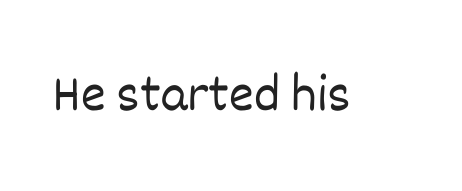
{"italic": "no", "bold": "no", "weight": "light", "width": "normal", "stroke_contrast": "low", "x_height": "large", "monospaced": "no", "underline": "no", "letter_spacing": "normal", "letter_spacing_em": 0.0, "glyph_px": 53}
